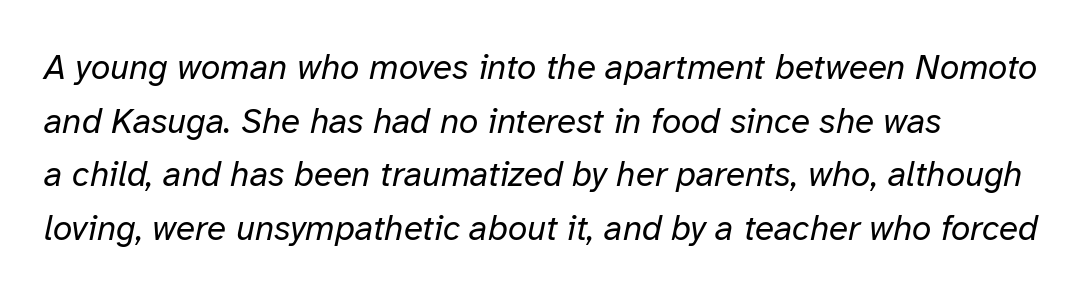
The letterforms sit shoulder to shoulder at normal distance. The rows are spaced the way most documents space them. Stem width sits at or under what a default text font uses. Does the lettering tilt? It does — this is italic.
